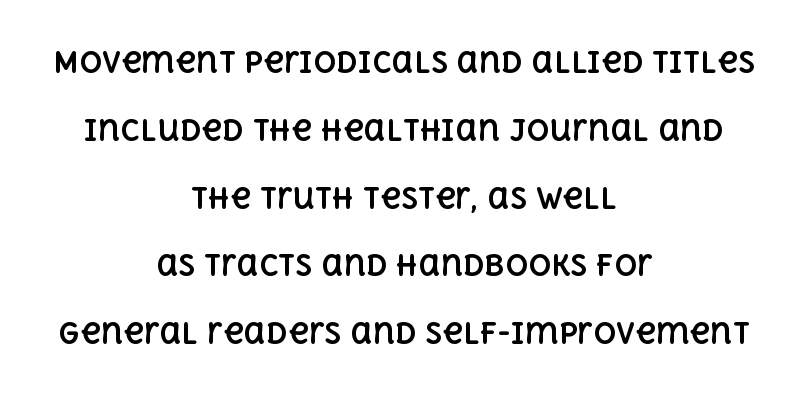
Q: Is the text bold? A: Yes.
Q: Is the text italic (slanted)? A: No, it is upright.
Q: Is the text underlined? A: No.
Q: How is the paragraph aligned? A: Centered.
Q: Is the spacing between letters normal or unusually wide? A: Normal.
Q: Is the spacing between lines tight, normal or loose? A: Loose.
Q: Width (condensed, normal, or wide)? A: Normal.
Q: x-height? A: Large.
Q: Monospaced? A: No.
